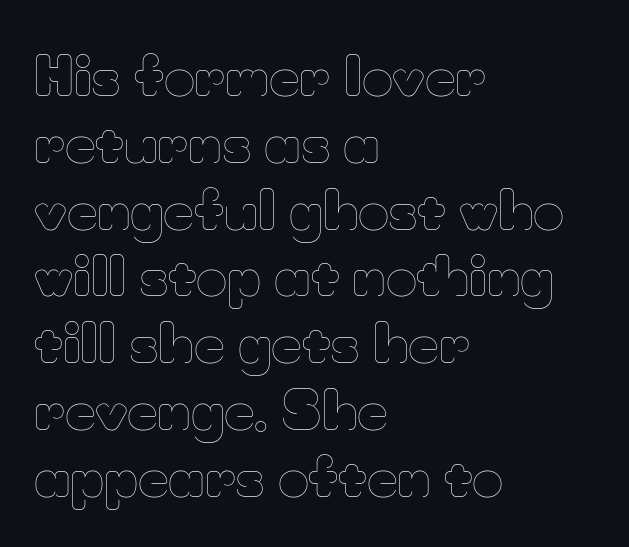
These lines are rendered in a variable-pitch font. Where is the straight margin? On the left. Compared with typical body copy, the letter spacing here is the same. Is there any slant? The stems are plumb.
